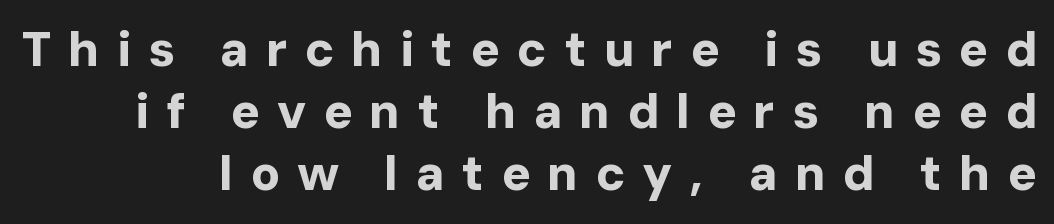
{"serif": "no", "italic": "no", "bold": "yes", "weight": "bold", "width": "normal", "stroke_contrast": "low", "x_height": "medium", "monospaced": "no", "underline": "no", "line_spacing": "normal", "line_spacing_ratio": 1.27, "letter_spacing": "wide", "letter_spacing_em": 0.34, "glyph_px": 49}
